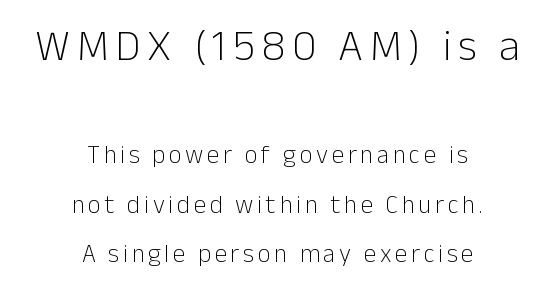
{"serif": "no", "italic": "no", "bold": "no", "weight": "light", "width": "normal", "stroke_contrast": "low", "x_height": "medium", "monospaced": "no", "underline": "no", "align": "center", "line_spacing": "loose", "line_spacing_ratio": 1.98, "larger_block": "first", "size_ratio": 1.76, "glyph_px": 44}
